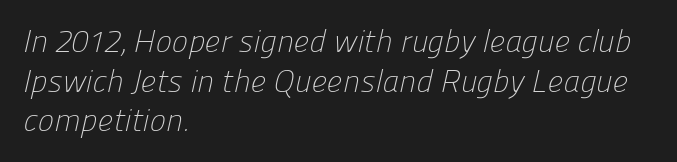
Q: Is the text bold? A: No.
Q: Is the typeface a serif or a sans-serif typeface? A: Sans-serif.
Q: Is the text underlined? A: No.
Q: How is the paragraph aligned? A: Left-aligned.
Q: Is the spacing between letters normal or unusually wide? A: Normal.
Q: Is the spacing between lines tight, normal or loose? A: Normal.
Q: Width (condensed, normal, or wide)? A: Normal.
Q: Stroke contrast? A: Low.
Q: x-height? A: Medium.
Q: Monospaced? A: No.
